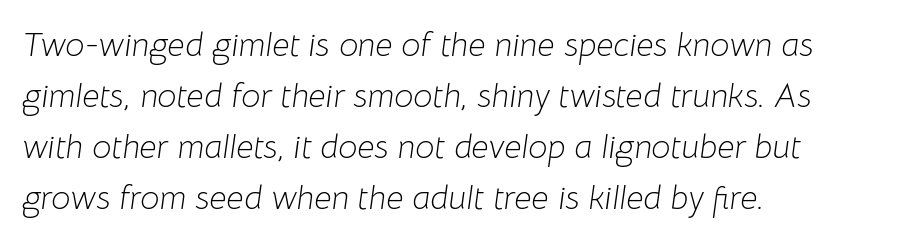
Q: Is the text bold? A: No.
Q: Is the text italic (slanted)? A: Yes, it leans right by about 8 degrees.
Q: Is the text underlined? A: No.
Q: How is the paragraph aligned? A: Left-aligned.
Q: Is the spacing between letters normal or unusually wide? A: Normal.
Q: Is the spacing between lines tight, normal or loose? A: Normal.
Q: Width (condensed, normal, or wide)? A: Normal.
Q: Stroke contrast? A: Low.
Q: x-height? A: Medium.
Q: Monospaced? A: No.
